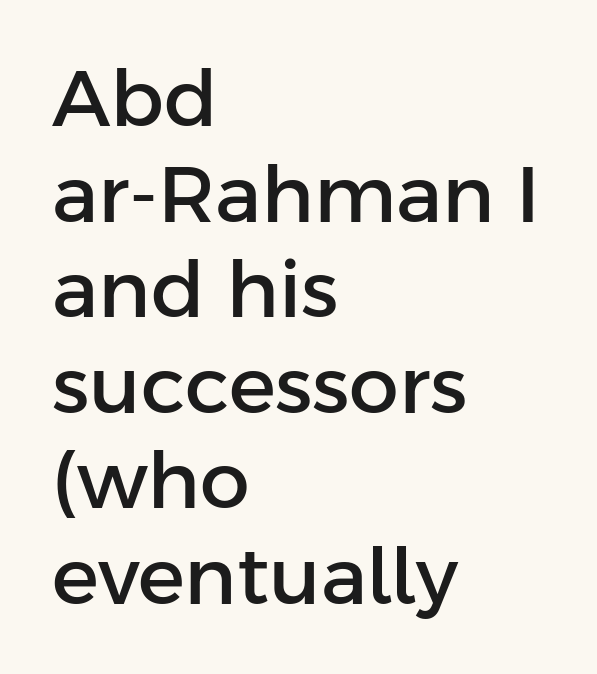
Has an underline been added? It has not. The type sits square on the baseline with zero lean. These lines are rendered in a variable-pitch font. Look at the tracking — it's just the regular setting, nothing added. Teacher's note: observe the even left margin — that is flush-left alignment.
